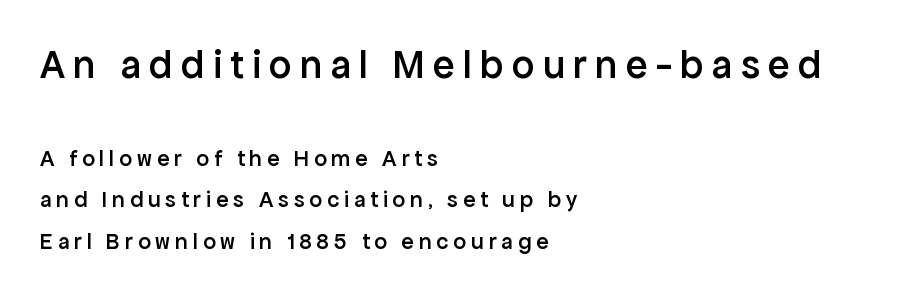
Q: Is the text bold? A: Semi-bold.
Q: Is the text italic (slanted)? A: No, it is upright.
Q: Is the typeface a serif or a sans-serif typeface? A: Sans-serif.
Q: Is the text underlined? A: No.
Q: How is the paragraph aligned? A: Left-aligned.
Q: Is the spacing between letters normal or unusually wide? A: Unusually wide.
Q: Which block of text is set in a larger size, the first (top) or the second (bottom)? A: The first (top) one.
Q: Width (condensed, normal, or wide)? A: Normal.
Q: Stroke contrast? A: Low.
Q: x-height? A: Medium.
Q: Monospaced? A: No.
